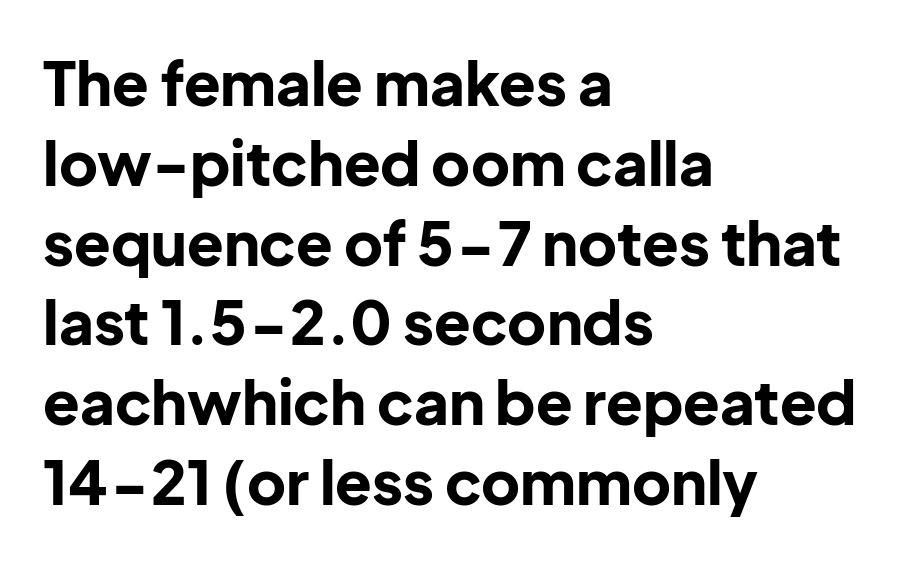
Q: Is the text bold? A: Yes.
Q: Is the text italic (slanted)? A: No, it is upright.
Q: Is the typeface a serif or a sans-serif typeface? A: Sans-serif.
Q: Is the text underlined? A: No.
Q: How is the paragraph aligned? A: Left-aligned.
Q: Is the spacing between letters normal or unusually wide? A: Normal.
Q: Is the spacing between lines tight, normal or loose? A: Normal.
Q: Width (condensed, normal, or wide)? A: Normal.
Q: Stroke contrast? A: Low.
Q: x-height? A: Medium.
Q: Monospaced? A: No.
